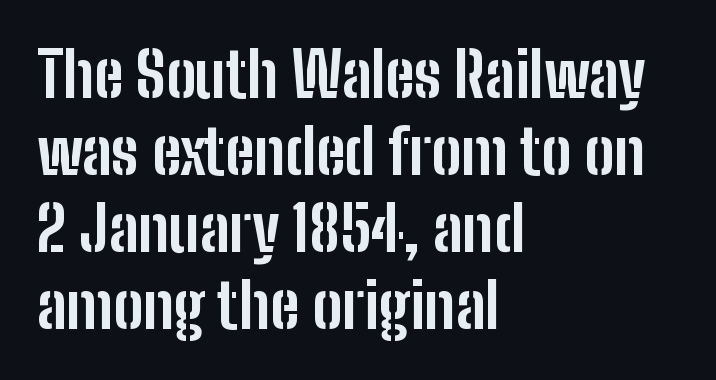
Q: Is the text bold? A: Yes.
Q: Is the text italic (slanted)? A: No, it is upright.
Q: Is the typeface a serif or a sans-serif typeface? A: Sans-serif.
Q: Is the text underlined? A: No.
Q: How is the paragraph aligned? A: Left-aligned.
Q: Is the spacing between letters normal or unusually wide? A: Normal.
Q: Width (condensed, normal, or wide)? A: Condensed.
Q: Stroke contrast? A: Low.
Q: x-height? A: Medium.
Q: Monospaced? A: No.
